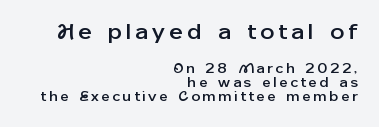
Q: Is the text italic (slanted)? A: No, it is upright.
Q: Is the text underlined? A: No.
Q: How is the paragraph aligned? A: Right-aligned.
Q: Is the spacing between letters normal or unusually wide? A: Unusually wide.
Q: Is the spacing between lines tight, normal or loose? A: Tight.
Q: Which block of text is set in a larger size, the first (top) or the second (bottom)? A: The first (top) one.
